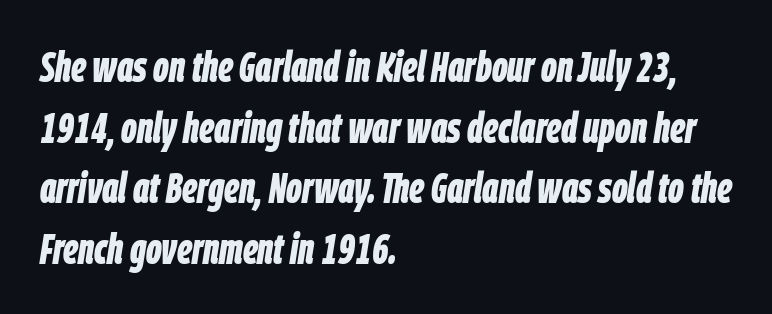
Q: Is the text bold? A: Yes.
Q: Is the text italic (slanted)? A: Yes, it leans right by about 9 degrees.
Q: Is the text underlined? A: No.
Q: How is the paragraph aligned? A: Left-aligned.
Q: Is the spacing between letters normal or unusually wide? A: Normal.
Q: Is the spacing between lines tight, normal or loose? A: Normal.
Q: Width (condensed, normal, or wide)? A: Condensed.
Q: Stroke contrast? A: Low.
Q: x-height? A: Large.
Q: Monospaced? A: No.
